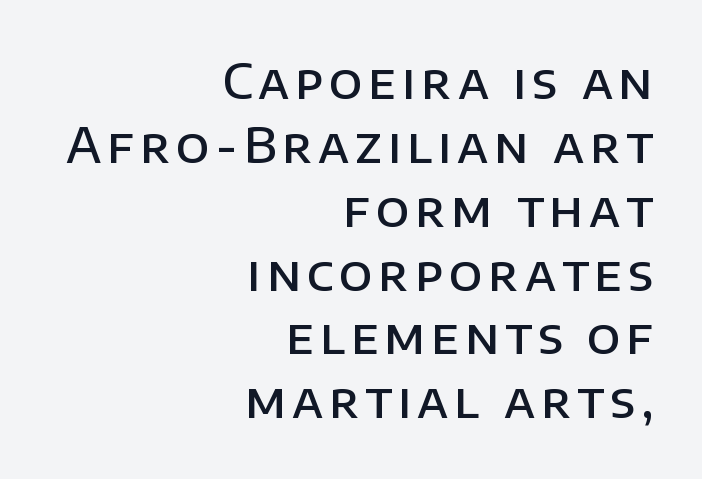
The image shows 48 px semibold sans-serif type, upright; set right-aligned, normal line spacing (1.33x), not underlined; low stroke contrast and a large x-height.
